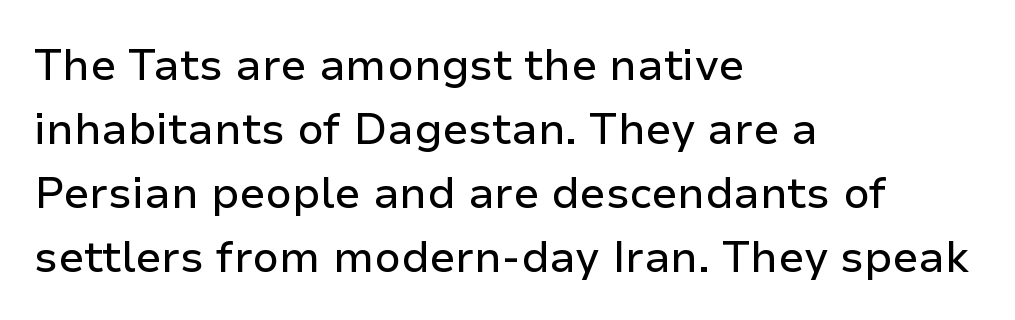
Q: Is the text italic (slanted)? A: No, it is upright.
Q: Is the typeface a serif or a sans-serif typeface? A: Sans-serif.
Q: Is the text underlined? A: No.
Q: How is the paragraph aligned? A: Left-aligned.
Q: Is the spacing between letters normal or unusually wide? A: Normal.
Q: Is the spacing between lines tight, normal or loose? A: Normal.
Q: Width (condensed, normal, or wide)? A: Normal.
Q: Stroke contrast? A: Low.
Q: x-height? A: Medium.
Q: Monospaced? A: No.
